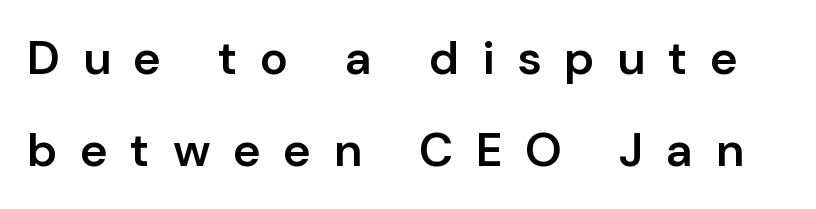
The image shows 47 px semibold sans-serif type, upright; set loose line spacing (1.96x), unusually wide letter spacing (+0.48 em), not underlined; low stroke contrast and a medium x-height.
